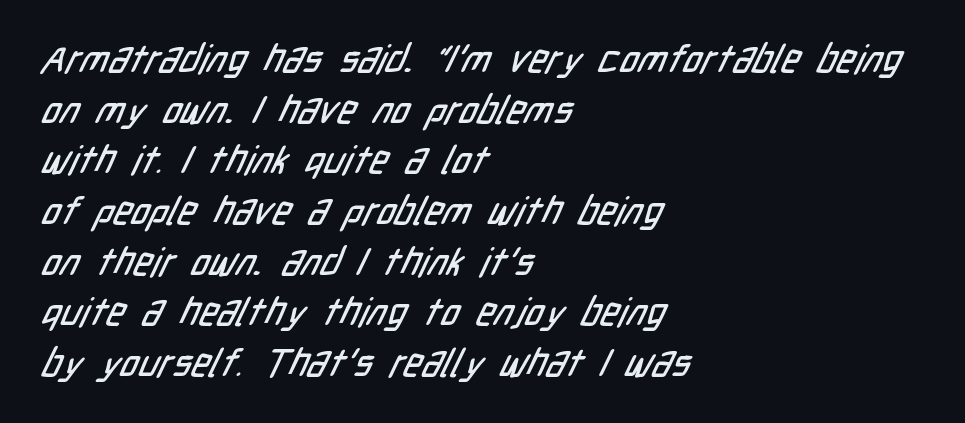
{"serif": "no", "width": "condensed", "stroke_contrast": "low", "x_height": "medium", "monospaced": "no", "underline": "no", "align": "left", "line_spacing": "normal", "line_spacing_ratio": 1.3, "letter_spacing": "normal", "letter_spacing_em": 0.0, "glyph_px": 39}
